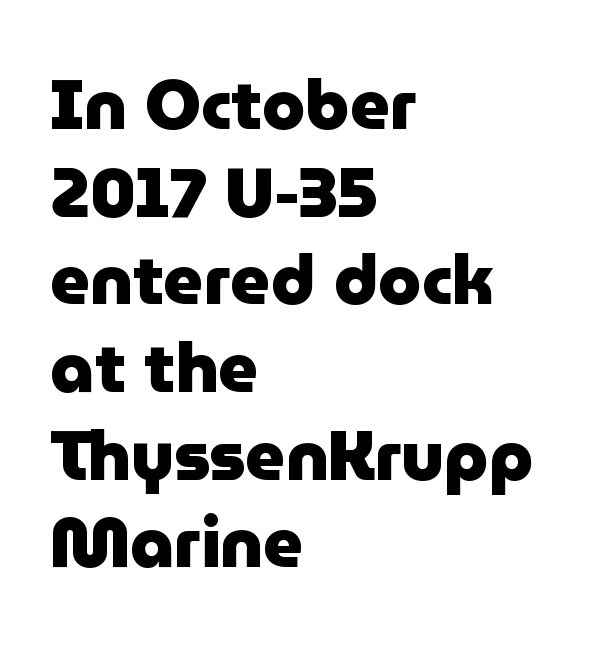
The image shows 69 px heavy sans-serif type, upright; set left-aligned, normal line spacing (1.27x), normal letter spacing, not underlined; low stroke contrast and a medium x-height.
